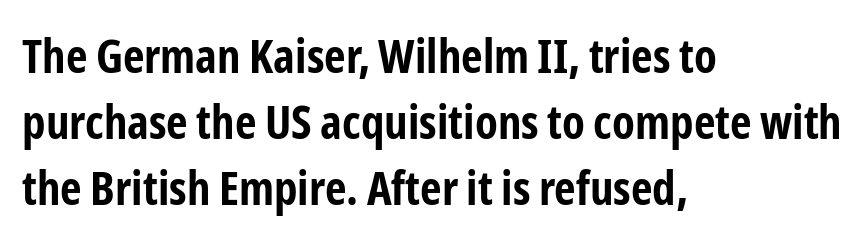
The rendering uses a moderate line-height, typical for paragraphs. The sample has been set heavy, in full bold. The rendering uses natural spacing where letterforms have individual widths. Does the copy run flush right? No — it runs flush left. Examine the stroke ends and you'll find no serifs. Between one letter and the next there's only the usual sliver of space.
